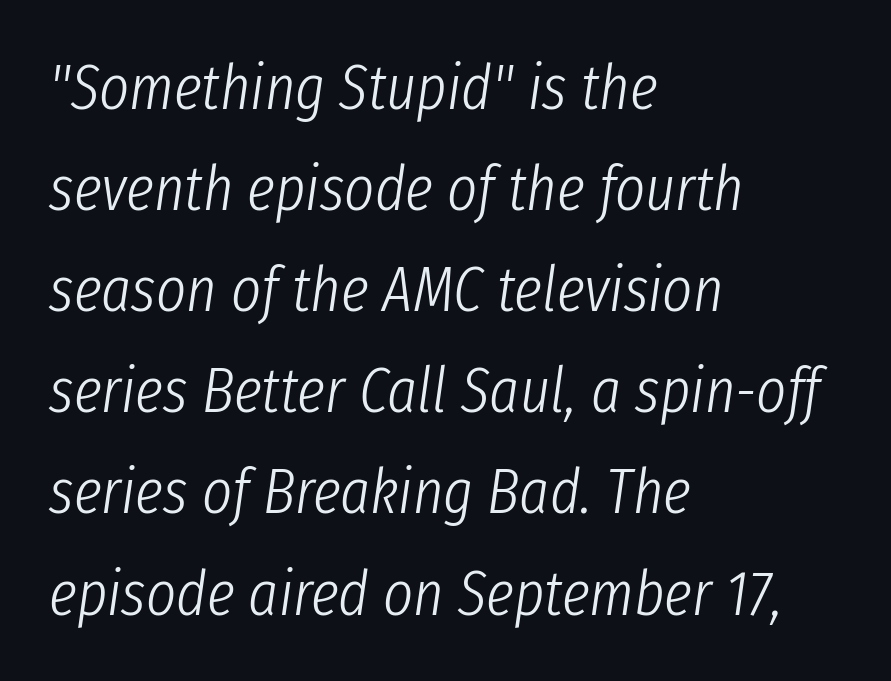
Type without underlining. Is the block centered? No — it sits flush against the left margin. Each stroke keeps to a modest, everyday thickness or less. Emphasis-style slanted type is in use. Characters follow at the spacing the type designer built in. This sample keeps an unexceptional amount of space between lines.
